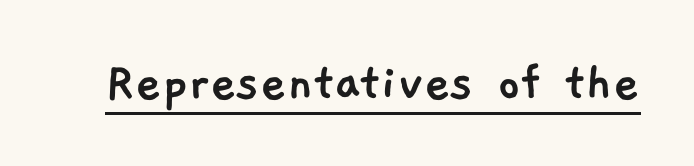
Think of a printed novel: that variable character pitch is what you see here. The glyphs in this specimen are sans serif. Like a heading marked for emphasis, these lines bear an underscore. Observe the ordinary spacing: letters are neighbours, not strangers.
